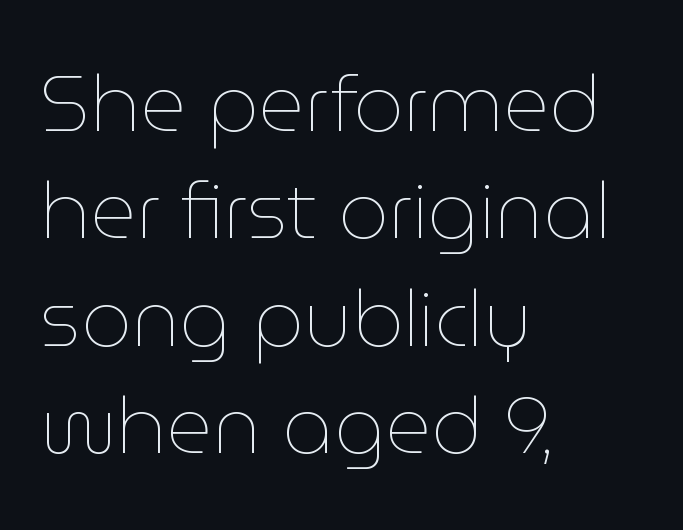
Q: Is the text bold? A: No.
Q: Is the text italic (slanted)? A: No, it is upright.
Q: Is the text underlined? A: No.
Q: How is the paragraph aligned? A: Left-aligned.
Q: Is the spacing between letters normal or unusually wide? A: Normal.
Q: Is the spacing between lines tight, normal or loose? A: Normal.
Q: Width (condensed, normal, or wide)? A: Normal.
Q: Stroke contrast? A: Low.
Q: x-height? A: Medium.
Q: Monospaced? A: No.
